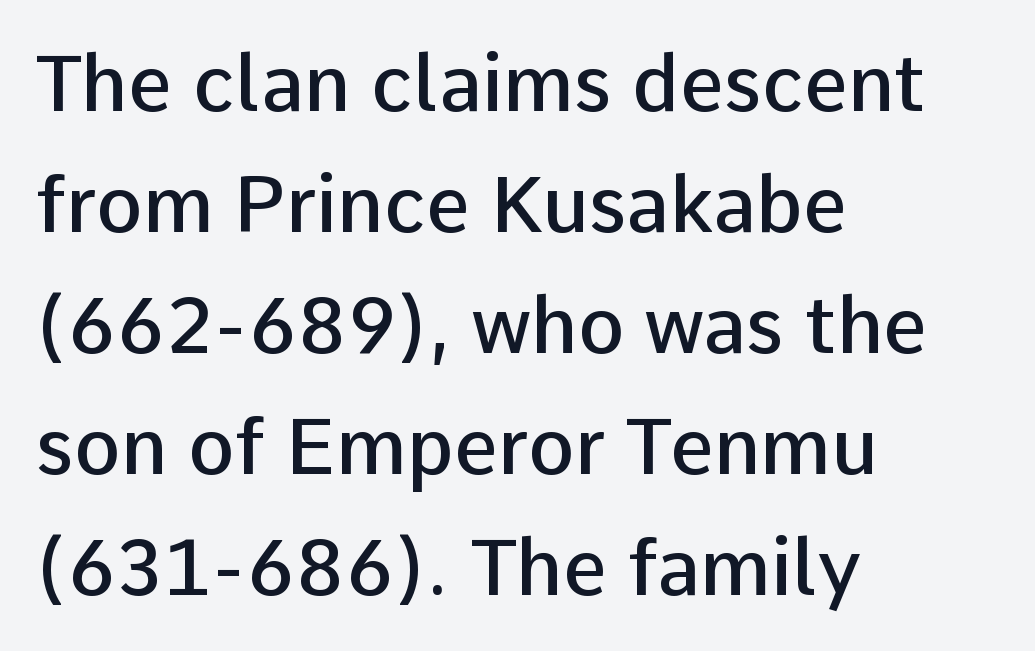
{"serif": "no", "italic": "no", "bold": "semi", "weight": "semibold", "width": "normal", "stroke_contrast": "low", "x_height": "medium", "monospaced": "no", "underline": "no", "align": "left", "line_spacing": "normal", "line_spacing_ratio": 1.55, "letter_spacing": "normal", "letter_spacing_em": 0.0, "glyph_px": 78}
